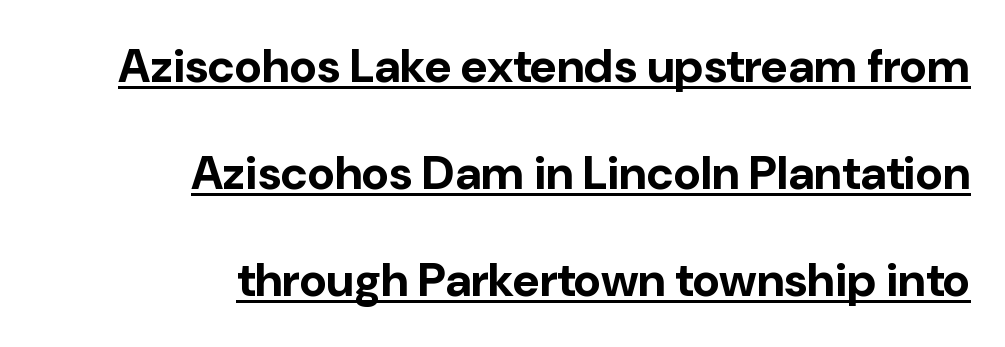
The image shows 47 px bold sans-serif type, upright; set right-aligned, loose line spacing (2.28x), normal letter spacing, underlined; low stroke contrast and a medium x-height.
